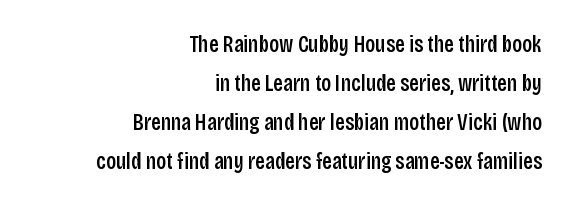
Lines of text with bare space underneath. Line spacing here is normal. The axis of the letterforms is exactly vertical. A bit beefed up — I'd call it semibold rather than bold.
